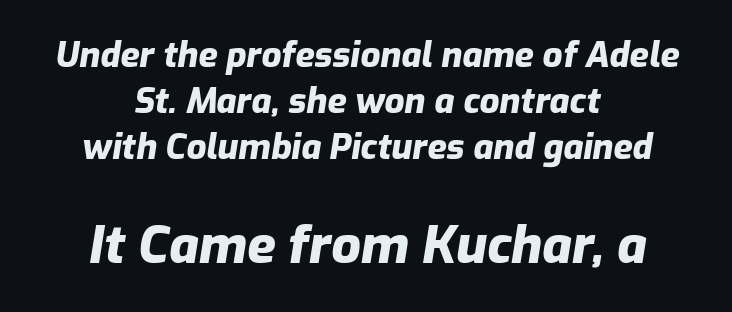
Successive baselines arrive at the customary interval. The characters look thick and weighty, a clear bold. This rendering uses center alignment, leaving both contours irregular but symmetric. Honestly, the letter spacing is just normal — you wouldn't notice it.
